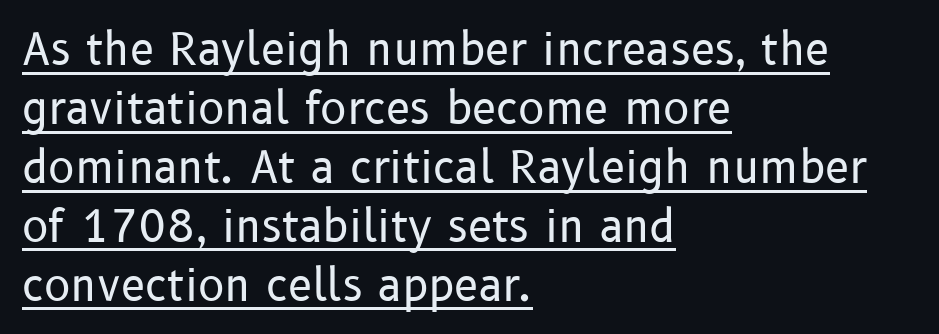
{"serif": "no", "italic": "no", "bold": "no", "weight": "regular", "width": "normal", "stroke_contrast": "low", "x_height": "medium", "monospaced": "no", "underline": "yes", "align": "left", "line_spacing": "normal", "line_spacing_ratio": 1.34, "letter_spacing": "normal", "letter_spacing_em": 0.0, "glyph_px": 44}
